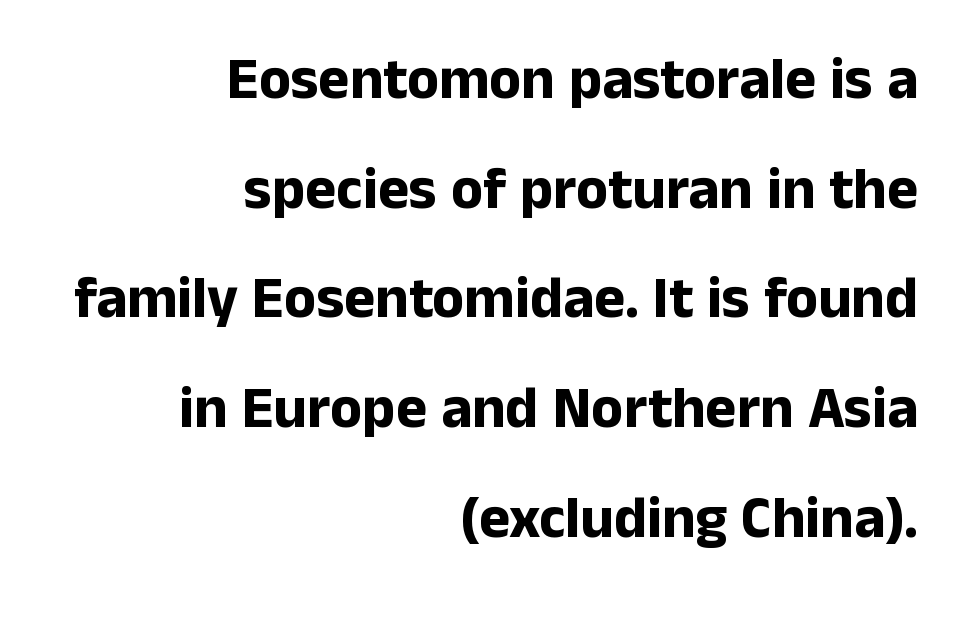
Q: Is the text bold? A: Yes.
Q: Is the text italic (slanted)? A: No, it is upright.
Q: Is the typeface a serif or a sans-serif typeface? A: Sans-serif.
Q: Is the text underlined? A: No.
Q: How is the paragraph aligned? A: Right-aligned.
Q: Is the spacing between letters normal or unusually wide? A: Normal.
Q: Width (condensed, normal, or wide)? A: Normal.
Q: Stroke contrast? A: Low.
Q: x-height? A: Medium.
Q: Monospaced? A: No.
